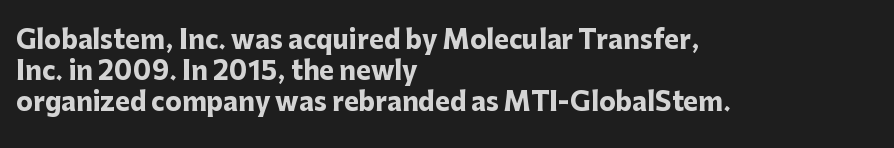
Caption: standard tracking, unaltered. Weight: bold. Line beginnings align vertically; line endings do not. The type sits square on the baseline with zero lean.
